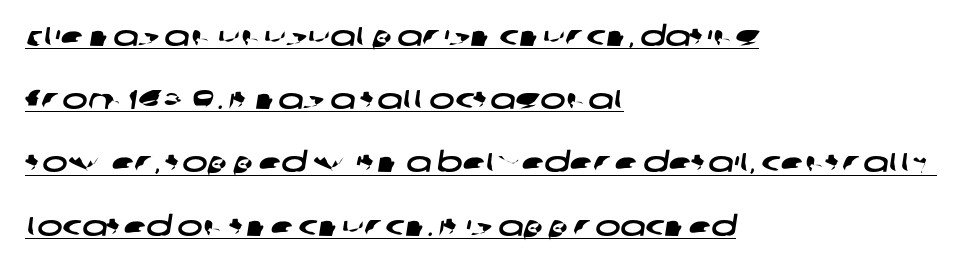
Q: Is the text underlined? A: Yes.
Q: How is the paragraph aligned? A: Left-aligned.
Q: Is the spacing between letters normal or unusually wide? A: Normal.
Q: Is the spacing between lines tight, normal or loose? A: Loose.
